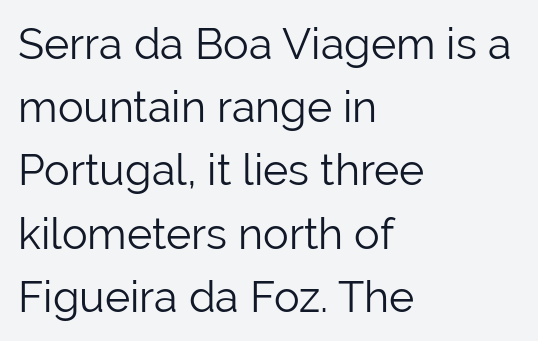
The image shows 43 px light sans-serif type, upright; set left-aligned, normal line spacing (1.47x), normal letter spacing, not underlined; low stroke contrast and a medium x-height.
